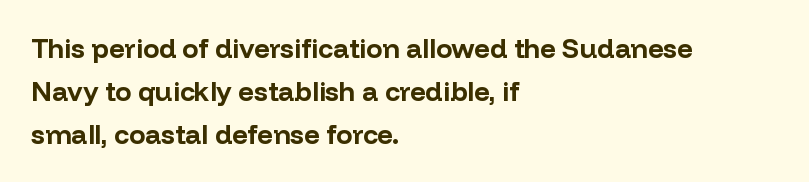
{"italic": "no", "bold": "yes", "underline": "no", "align": "left", "line_spacing": "normal", "line_spacing_ratio": 1.59, "letter_spacing": "normal", "letter_spacing_em": 0.0, "glyph_px": 27}
